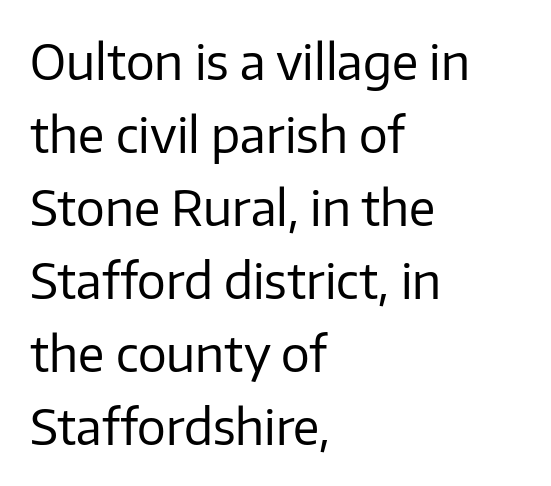
These lines are rendered in a variable-pitch font. This block has exactly the height ordinary leading produces. The specimen reads as upright at a glance. The passage shown is not bold in any degree. Lines of text with bare space underneath. The face used here is rendered with its standard letterfit.
